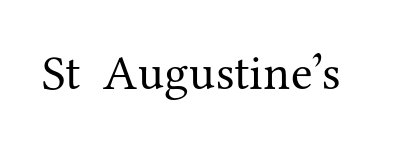
The image shows 49 px regular-weight serif type, upright; set normal letter spacing, not underlined; medium stroke contrast and a medium x-height.
